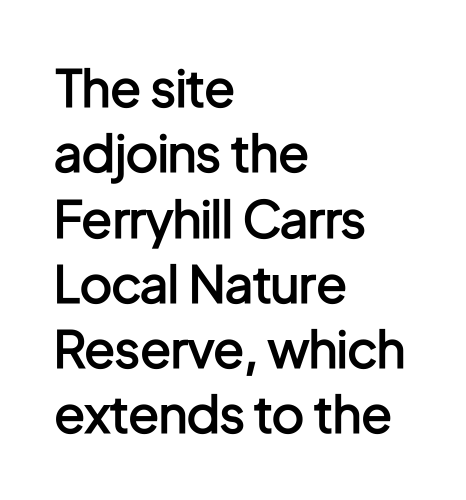
The image shows 51 px semibold, condensed sans-serif type, upright; set left-aligned, normal line spacing (1.28x), normal letter spacing, not underlined; low stroke contrast and a medium x-height.
